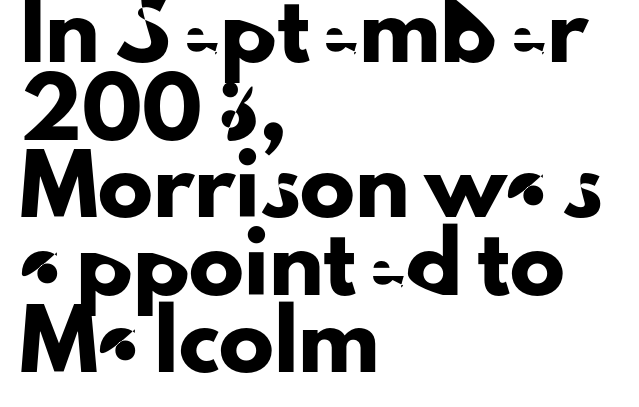
The image shows 55 px sans-serif type, upright; set left-aligned, normal line spacing (1.41x), normal letter spacing, not underlined; low stroke contrast and a small x-height.
